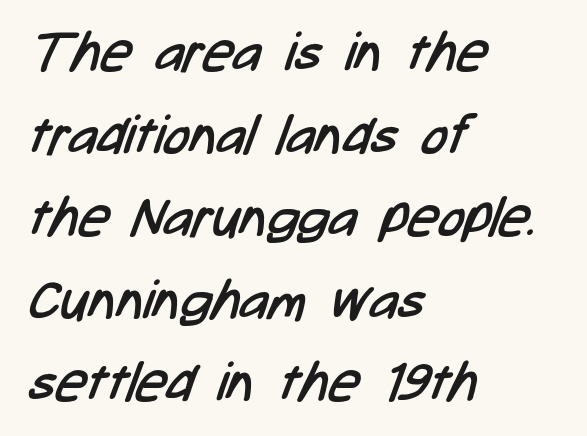
Q: Is the text bold? A: No.
Q: Is the typeface a serif or a sans-serif typeface? A: Sans-serif.
Q: Is the text underlined? A: No.
Q: How is the paragraph aligned? A: Left-aligned.
Q: Is the spacing between letters normal or unusually wide? A: Normal.
Q: Is the spacing between lines tight, normal or loose? A: Normal.
Q: Width (condensed, normal, or wide)? A: Condensed.
Q: Stroke contrast? A: Low.
Q: x-height? A: Medium.
Q: Monospaced? A: No.
